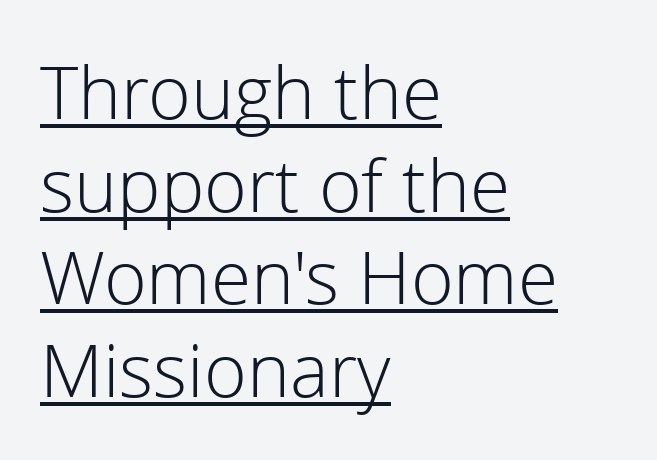
Q: Is the text bold? A: No.
Q: Is the text italic (slanted)? A: No, it is upright.
Q: Is the typeface a serif or a sans-serif typeface? A: Sans-serif.
Q: Is the text underlined? A: Yes.
Q: How is the paragraph aligned? A: Left-aligned.
Q: Is the spacing between letters normal or unusually wide? A: Normal.
Q: Is the spacing between lines tight, normal or loose? A: Normal.
Q: Width (condensed, normal, or wide)? A: Normal.
Q: x-height? A: Medium.
Q: Monospaced? A: No.
